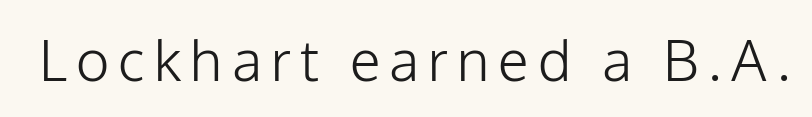
This sample has the flowing, uneven cadence of proportional lettering. This is not heavy type; no bold has been used. Stroke terminals: plain, sans-serif. The space beneath each line is pristine and unruled.
